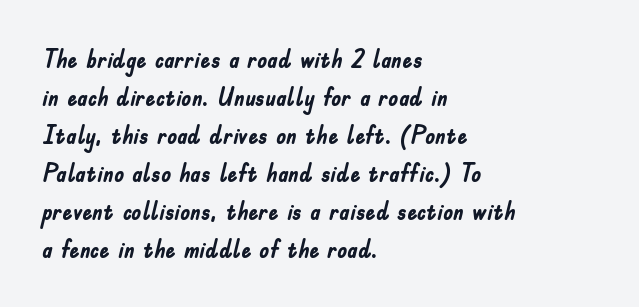
Q: Is the text bold? A: Yes.
Q: Is the text italic (slanted)? A: Yes.
Q: Is the text underlined? A: No.
Q: How is the paragraph aligned? A: Left-aligned.
Q: Is the spacing between letters normal or unusually wide? A: Normal.
Q: Is the spacing between lines tight, normal or loose? A: Normal.
